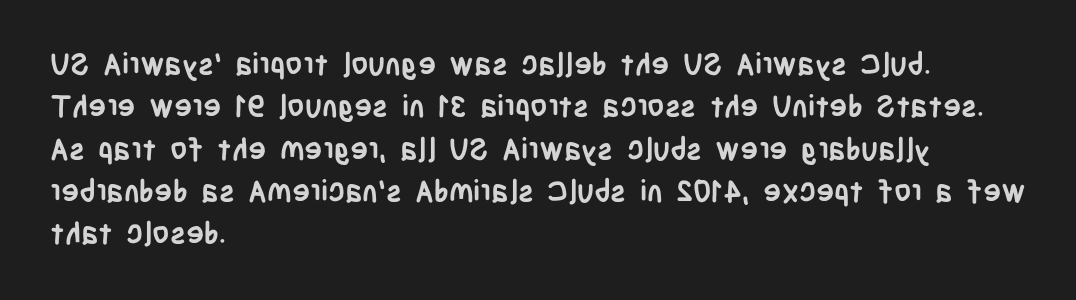
Q: Is the text bold? A: Yes.
Q: Is the text italic (slanted)? A: No, it is upright.
Q: Is the typeface a serif or a sans-serif typeface? A: Sans-serif.
Q: Is the text underlined? A: No.
Q: How is the paragraph aligned? A: Left-aligned.
Q: Is the spacing between letters normal or unusually wide? A: Normal.
Q: Is the spacing between lines tight, normal or loose? A: Normal.
Q: Width (condensed, normal, or wide)? A: Condensed.
Q: Stroke contrast? A: Low.
Q: x-height? A: Large.
Q: Monospaced? A: No.
